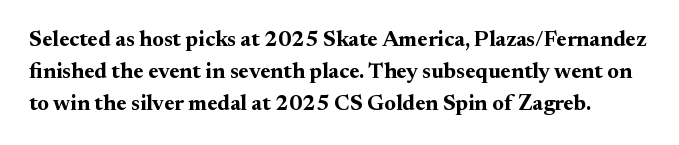
{"italic": "no", "bold": "yes", "underline": "no", "line_spacing": "normal", "line_spacing_ratio": 1.45, "letter_spacing": "normal", "letter_spacing_em": 0.0, "glyph_px": 22}
